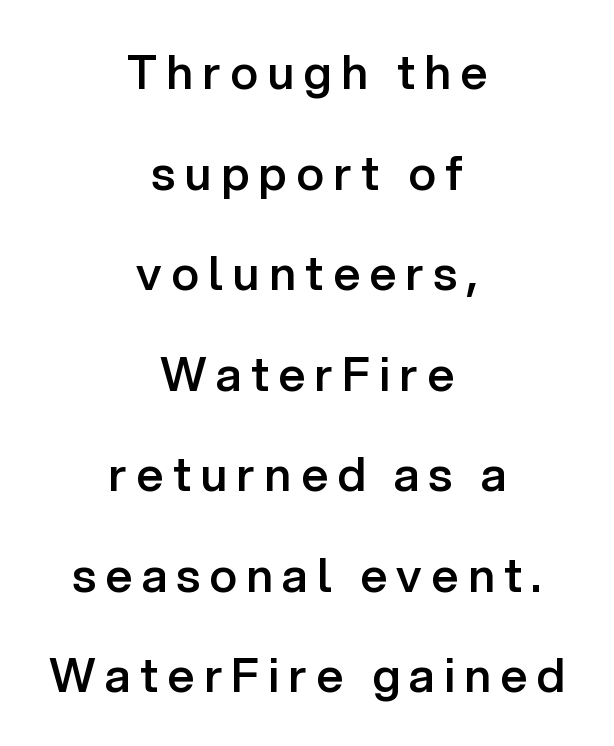
Its strokes are somewhat broadened, the hallmark of semibold type. Does the lettering tilt? It doesn't — this is upright. Has an underline been added? It has not. What stands out about the letter spacing? Its width — letters are far apart.
